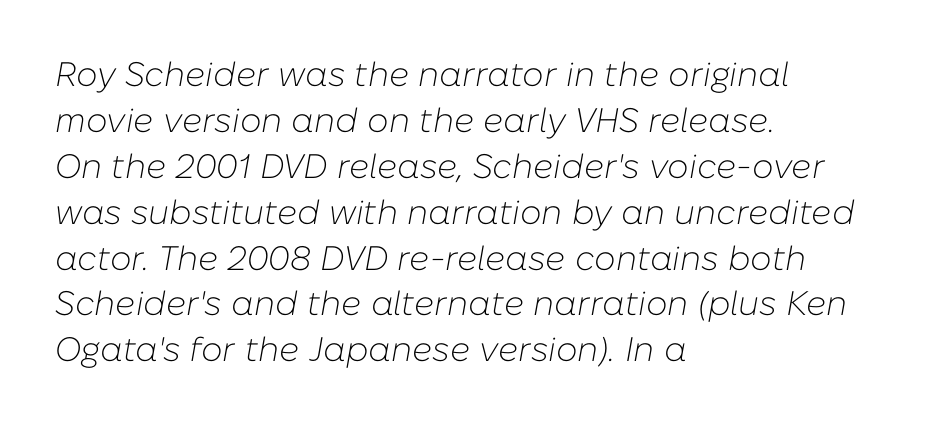
Q: Is the text bold? A: No.
Q: Is the text italic (slanted)? A: Yes, it leans right by about 10 degrees.
Q: Is the text underlined? A: No.
Q: How is the paragraph aligned? A: Left-aligned.
Q: Is the spacing between letters normal or unusually wide? A: Normal.
Q: Is the spacing between lines tight, normal or loose? A: Normal.
Q: Width (condensed, normal, or wide)? A: Normal.
Q: Stroke contrast? A: Low.
Q: x-height? A: Medium.
Q: Monospaced? A: No.
